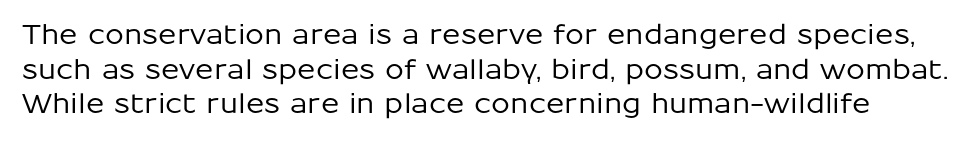
Q: Is the text italic (slanted)? A: No, it is upright.
Q: Is the text underlined? A: No.
Q: Is the spacing between letters normal or unusually wide? A: Normal.
Q: Is the spacing between lines tight, normal or loose? A: Normal.
